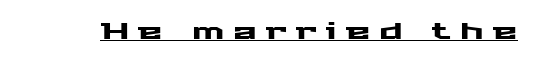
{"italic": "no", "underline": "yes", "letter_spacing": "wide", "letter_spacing_em": 0.42, "glyph_px": 22}
